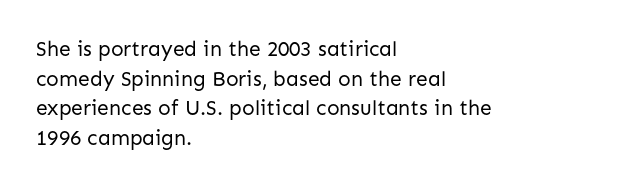
Quick note: underline off. Do the letters lean? They stand straight. The text block is weighted toward the left margin, trailing off unevenly rightward. This rendering leaves character spacing at its baseline value. Vertical spacing — default.
